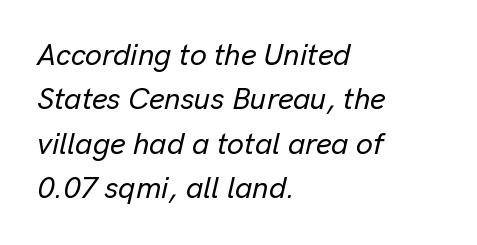
The vertical gap from one line to the next is medium. The type is set solid horizontally, with unmodified tracking. The face used here has a pronounced slope to its letters. Character widths vary here, with narrow letters taking less room than wide ones. Lines of text with bare space underneath. Which margin do the lines hug? The left one — the right edge is uneven.
